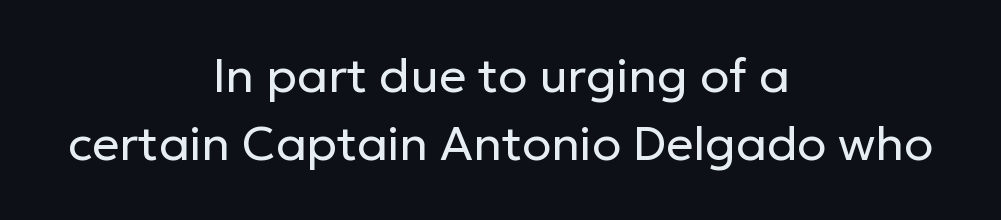
{"serif": "no", "italic": "no", "bold": "no", "weight": "regular", "width": "normal", "stroke_contrast": "low", "x_height": "medium", "monospaced": "no", "underline": "no", "align": "center", "line_spacing": "normal", "line_spacing_ratio": 1.42, "letter_spacing": "normal", "letter_spacing_em": 0.0, "glyph_px": 48}
